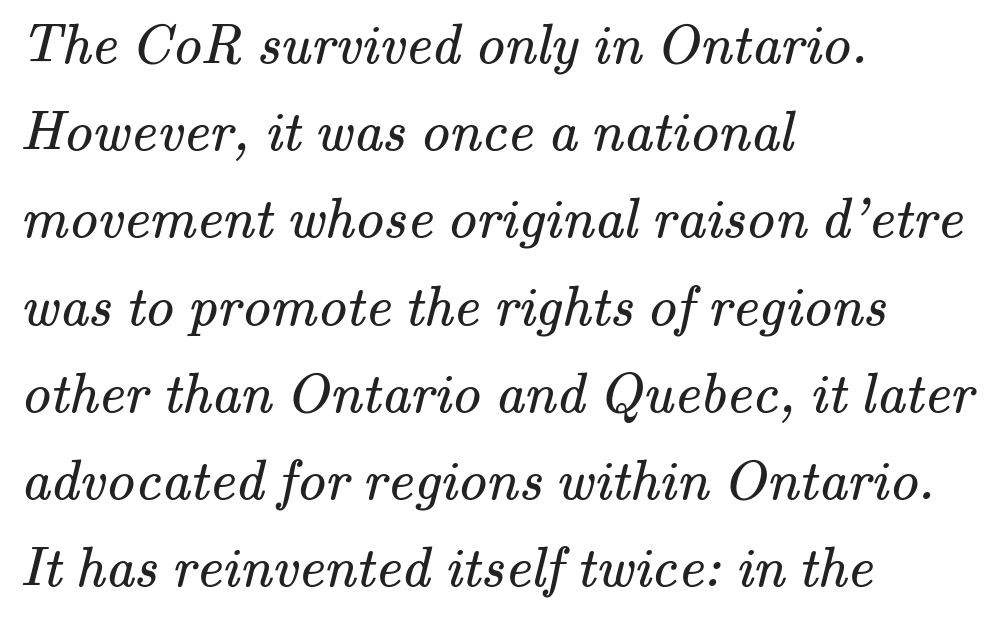
{"serif": "yes", "bold": "no", "weight": "regular", "width": "normal", "stroke_contrast": "medium", "x_height": "small", "monospaced": "no", "underline": "no", "align": "left", "line_spacing": "normal", "line_spacing_ratio": 1.53, "letter_spacing": "normal", "letter_spacing_em": 0.0, "glyph_px": 57}
